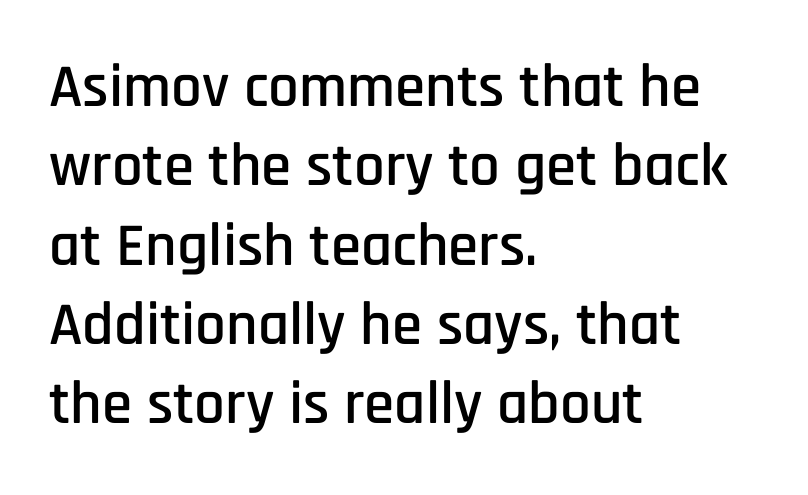
Q: Is the text italic (slanted)? A: No, it is upright.
Q: Is the typeface a serif or a sans-serif typeface? A: Sans-serif.
Q: Is the text underlined? A: No.
Q: How is the paragraph aligned? A: Left-aligned.
Q: Is the spacing between letters normal or unusually wide? A: Normal.
Q: Is the spacing between lines tight, normal or loose? A: Normal.
Q: Width (condensed, normal, or wide)? A: Condensed.
Q: Stroke contrast? A: Low.
Q: x-height? A: Large.
Q: Monospaced? A: No.
